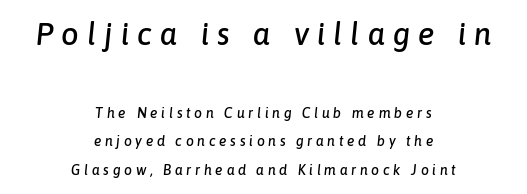
The image shows 31 px text type, italic (leaning right); set centered, loose line spacing (2.03x), unusually wide letter spacing (+0.26 em), not underlined; the first (top) block is 2.21x larger; low stroke contrast and a medium x-height.
